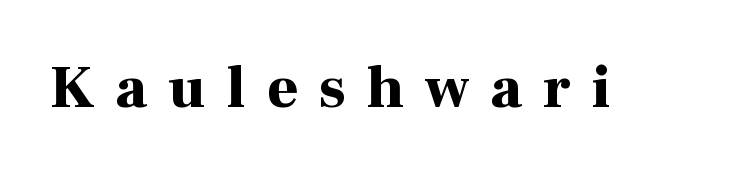
The image shows 59 px bold serif type, upright; set unusually wide letter spacing (+0.36 em), not underlined; high stroke contrast and a medium x-height.
